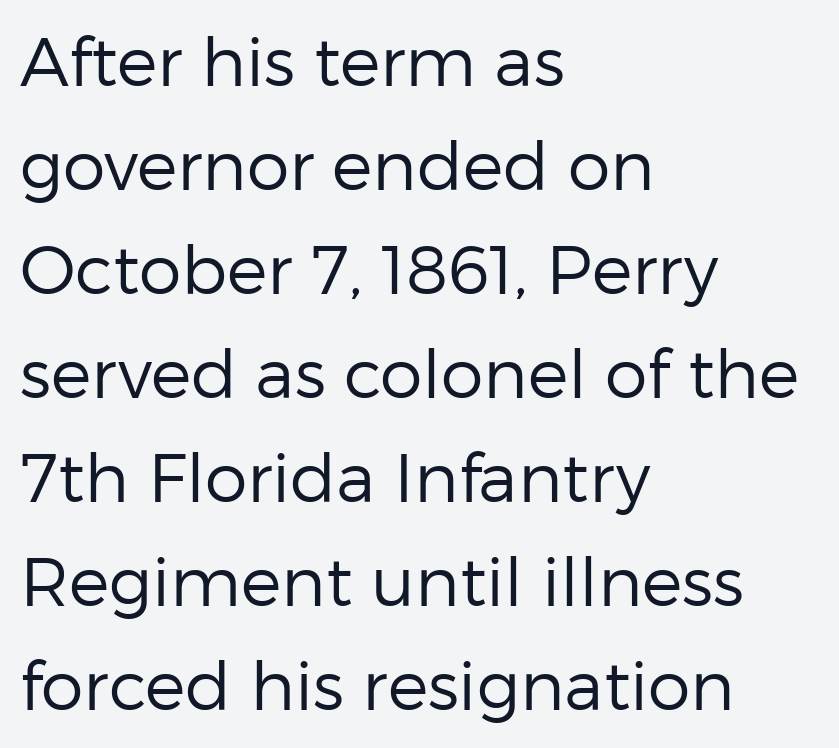
Q: Is the text bold? A: No.
Q: Is the text italic (slanted)? A: No, it is upright.
Q: Is the typeface a serif or a sans-serif typeface? A: Sans-serif.
Q: Is the text underlined? A: No.
Q: How is the paragraph aligned? A: Left-aligned.
Q: Is the spacing between letters normal or unusually wide? A: Normal.
Q: Is the spacing between lines tight, normal or loose? A: Normal.
Q: Width (condensed, normal, or wide)? A: Normal.
Q: Stroke contrast? A: Low.
Q: x-height? A: Medium.
Q: Monospaced? A: No.
